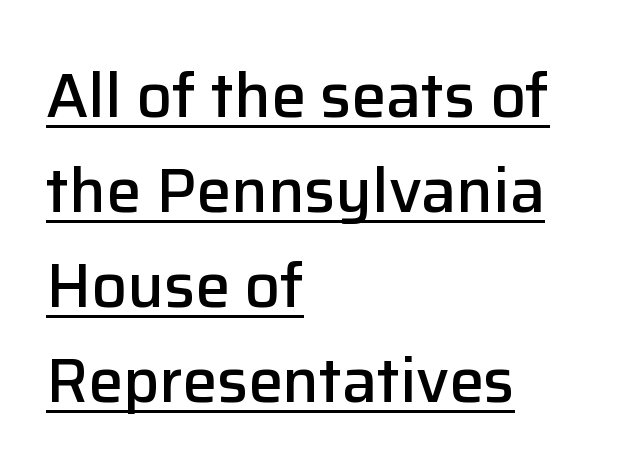
This sample keeps an unexceptional amount of space between lines. Note: no serifs on the glyphs. The passage shown is typed in a proportional face where columns would drift. The lettering holds an erect, upright posture throughout. The rendering keeps characters at their native spacing. A typographer would call this underscored text.
